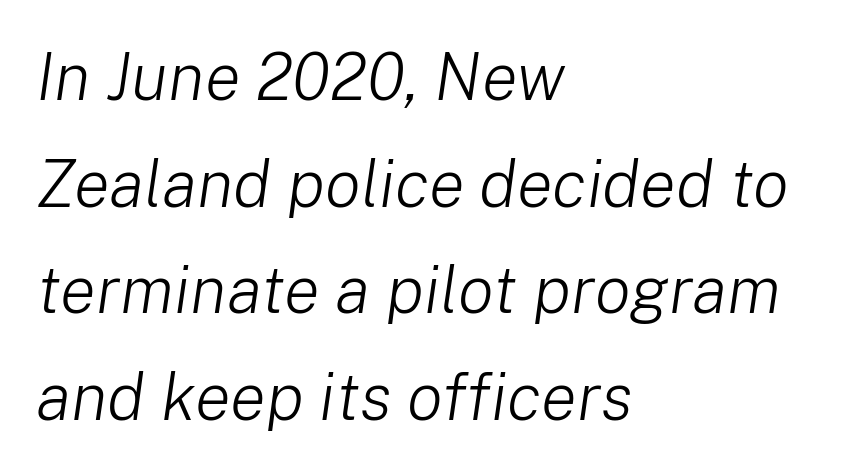
The image shows 67 px light type, italic (leaning right); set left-aligned, normal line spacing (1.59x), normal letter spacing, not underlined; low stroke contrast and a medium x-height.
